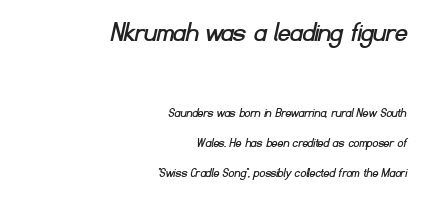
{"serif": "no", "width": "normal", "stroke_contrast": "low", "x_height": "small", "monospaced": "no", "underline": "no", "align": "right", "line_spacing": "loose", "line_spacing_ratio": 2.16, "letter_spacing": "normal", "letter_spacing_em": 0.0, "larger_block": "first", "size_ratio": 2.14, "glyph_px": 30}
